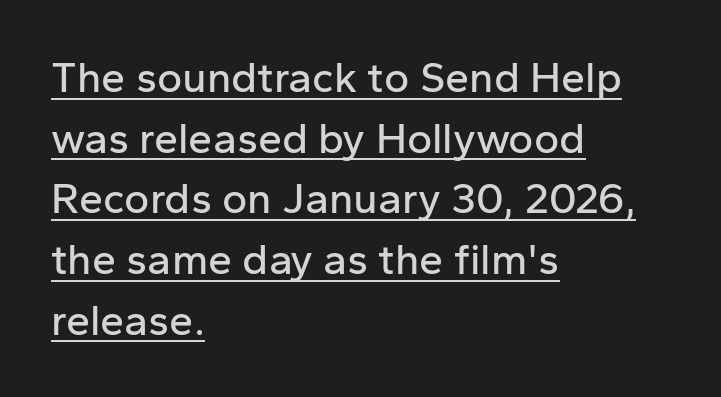
Q: Is the text italic (slanted)? A: No, it is upright.
Q: Is the typeface a serif or a sans-serif typeface? A: Sans-serif.
Q: Is the text underlined? A: Yes.
Q: How is the paragraph aligned? A: Left-aligned.
Q: Is the spacing between letters normal or unusually wide? A: Normal.
Q: Is the spacing between lines tight, normal or loose? A: Normal.
Q: Width (condensed, normal, or wide)? A: Normal.
Q: Stroke contrast? A: Low.
Q: x-height? A: Medium.
Q: Monospaced? A: No.
